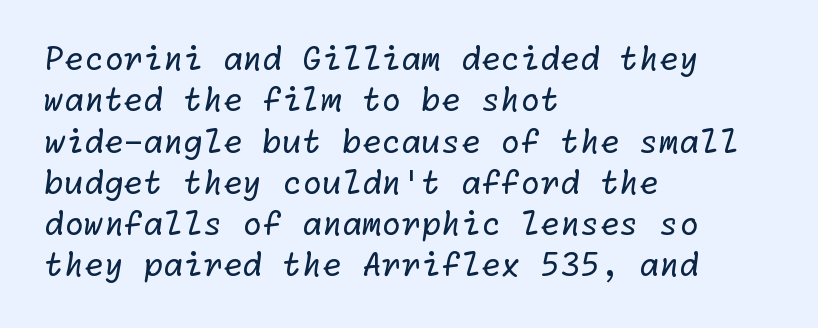
Q: Is the text bold? A: No.
Q: Is the typeface a serif or a sans-serif typeface? A: Sans-serif.
Q: Is the text underlined? A: No.
Q: How is the paragraph aligned? A: Left-aligned.
Q: Is the spacing between letters normal or unusually wide? A: Normal.
Q: Is the spacing between lines tight, normal or loose? A: Normal.
Q: Width (condensed, normal, or wide)? A: Normal.
Q: Stroke contrast? A: Low.
Q: x-height? A: Medium.
